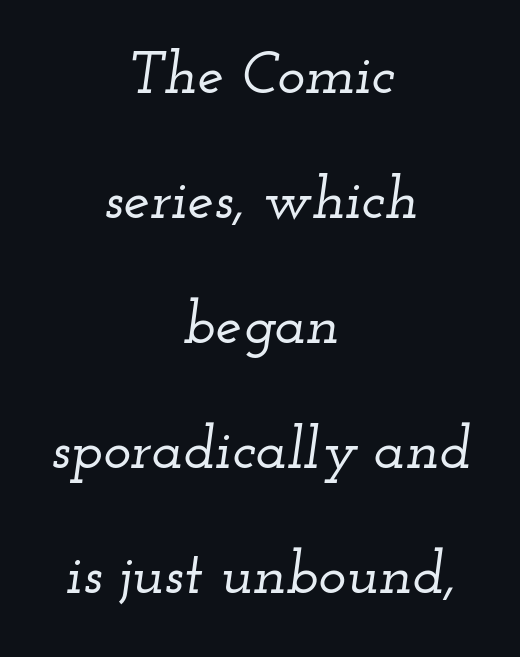
The passage shown is typeset with a serif family. A typesetter would call this proportional, since set widths differ per character. Looking at the ascenders, they clearly lean. The gaps between neighbouring characters are ordinary and unremarkable.
